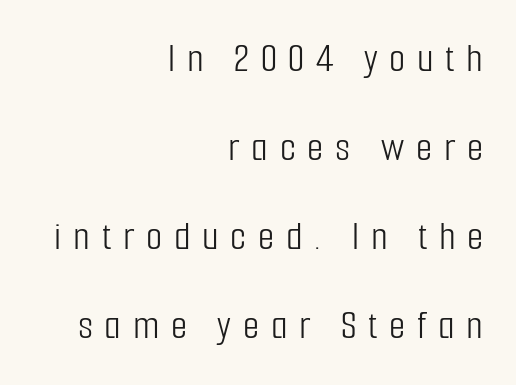
Q: Is the text bold? A: No.
Q: Is the text italic (slanted)? A: No, it is upright.
Q: Is the typeface a serif or a sans-serif typeface? A: Sans-serif.
Q: Is the text underlined? A: No.
Q: How is the paragraph aligned? A: Right-aligned.
Q: Is the spacing between letters normal or unusually wide? A: Unusually wide.
Q: Is the spacing between lines tight, normal or loose? A: Loose.
Q: Width (condensed, normal, or wide)? A: Condensed.
Q: Stroke contrast? A: Low.
Q: x-height? A: Medium.
Q: Monospaced? A: No.
